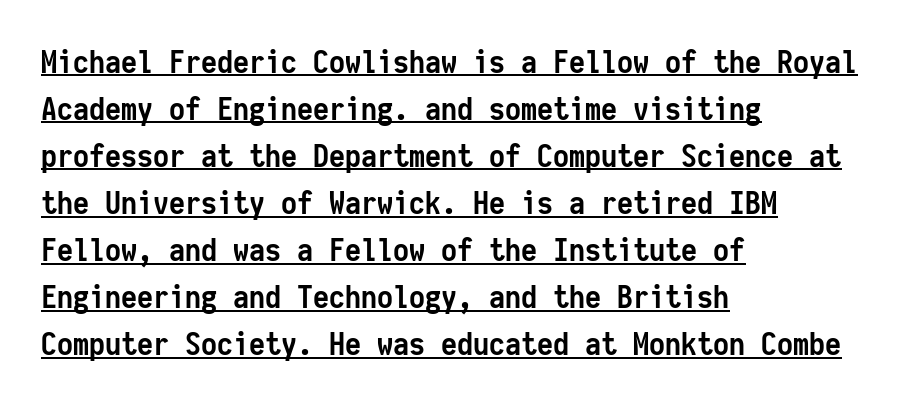
{"serif": "no", "italic": "no", "bold": "yes", "weight": "semibold", "width": "condensed", "stroke_contrast": "low", "x_height": "medium", "monospaced": "yes", "underline": "yes", "align": "left", "line_spacing": "normal", "line_spacing_ratio": 1.47, "letter_spacing": "normal", "letter_spacing_em": 0.0, "glyph_px": 32}
